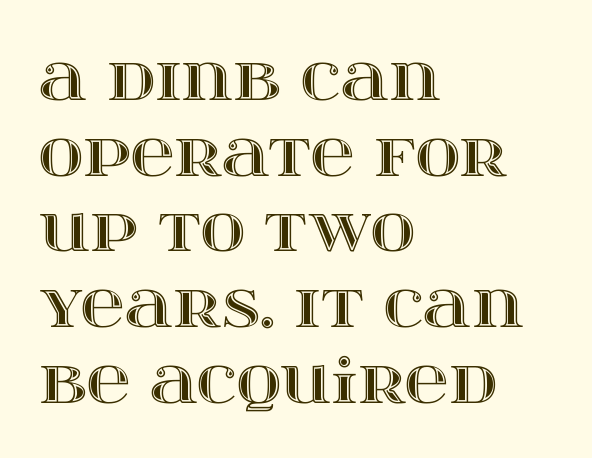
The image shows 61 px wide type, upright; set left-aligned, line spacing 1.24x, normal letter spacing, not underlined; a large x-height.
